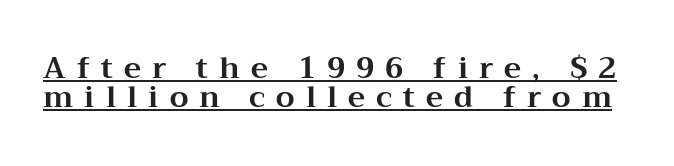
{"serif": "yes", "italic": "no", "bold": "yes", "weight": "bold", "width": "wide", "stroke_contrast": "medium", "x_height": "medium", "monospaced": "no", "underline": "yes", "line_spacing": "tight", "line_spacing_ratio": 1.0, "letter_spacing": "wide", "letter_spacing_em": 0.38, "glyph_px": 29}
